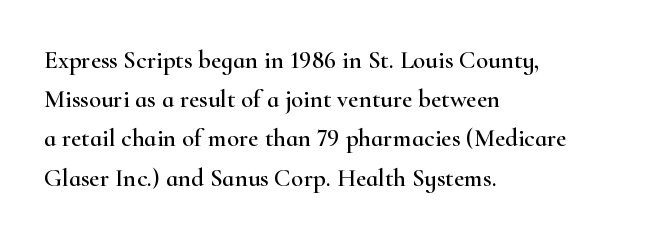
Q: Is the text italic (slanted)? A: No, it is upright.
Q: Is the text underlined? A: No.
Q: How is the paragraph aligned? A: Left-aligned.
Q: Is the spacing between letters normal or unusually wide? A: Normal.
Q: Is the spacing between lines tight, normal or loose? A: Normal.
